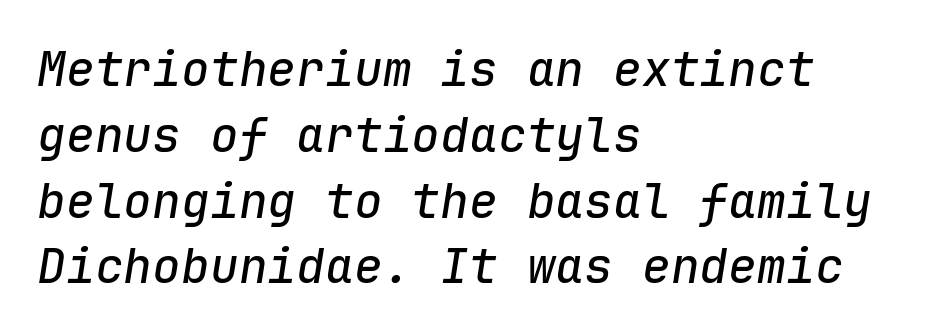
Q: Is the text italic (slanted)? A: Yes, it leans right by about 9 degrees.
Q: Is the text underlined? A: No.
Q: How is the paragraph aligned? A: Left-aligned.
Q: Is the spacing between letters normal or unusually wide? A: Normal.
Q: Is the spacing between lines tight, normal or loose? A: Normal.
Q: Width (condensed, normal, or wide)? A: Normal.
Q: Stroke contrast? A: Low.
Q: x-height? A: Medium.
Q: Monospaced? A: Yes.
